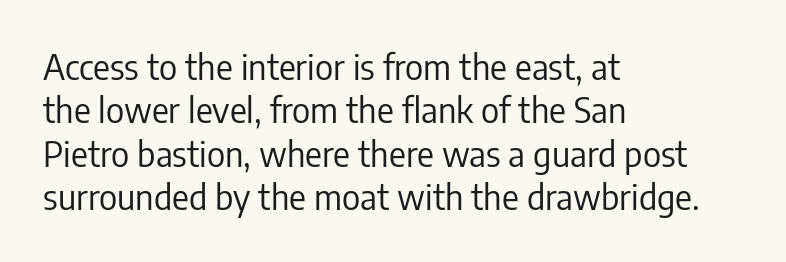
The image shows 35 px regular-weight, condensed sans-serif type, upright; set left-aligned, line spacing 1.24x, normal letter spacing, not underlined; low stroke contrast and a medium x-height.
